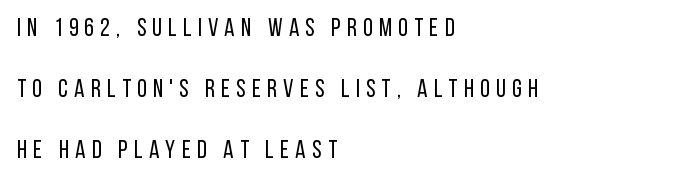
{"italic": "no", "bold": "no", "underline": "no", "align": "left", "line_spacing": "loose", "line_spacing_ratio": 2.44, "letter_spacing": "wide", "letter_spacing_em": 0.25, "glyph_px": 25}
